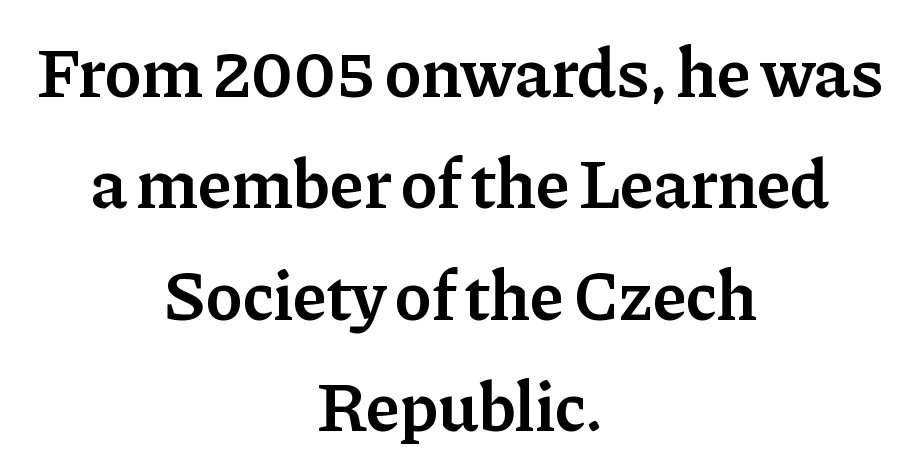
The image shows 70 px semibold serif type, upright; set centered, normal line spacing (1.59x), normal letter spacing, not underlined; low stroke contrast and a medium x-height.
